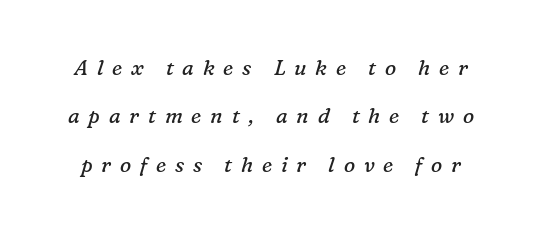
The image shows 21 px text type, italic (leaning right); set loose line spacing (2.3x), unusually wide letter spacing (+0.42 em), not underlined.
